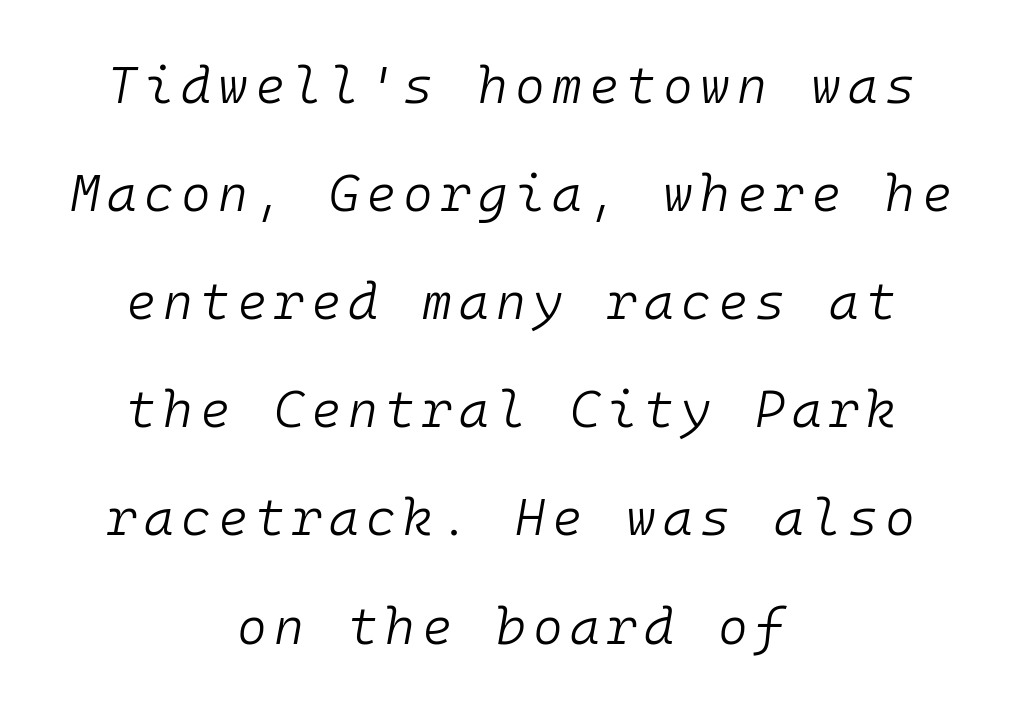
The image shows 51 px light type, italic (leaning right), monospaced; set centered, loose line spacing (2.12x), not underlined; low stroke contrast and a medium x-height.
